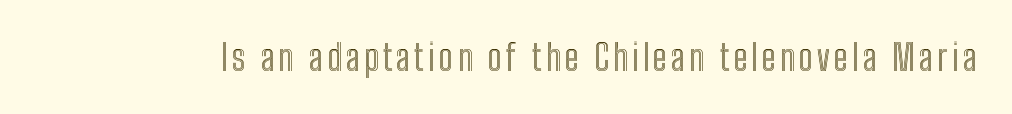
{"italic": "no", "width": "condensed", "x_height": "medium", "monospaced": "no", "underline": "no", "glyph_px": 36}
